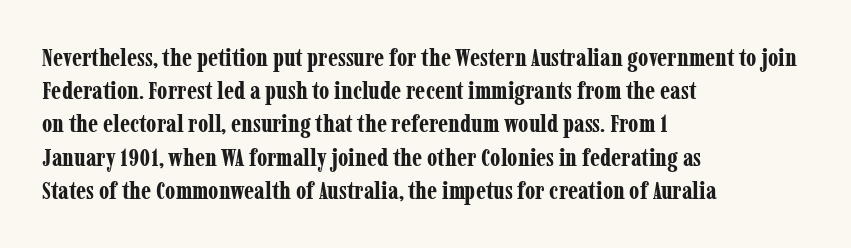
One-word summary of the alignment: left. Compared with an ordinary text face, these strokes are far heavier — a full bold. Interline gaps are of average width in this sample. Letter spacing: default. The baseline area is clear. The letters stand upright; this is a roman face.
